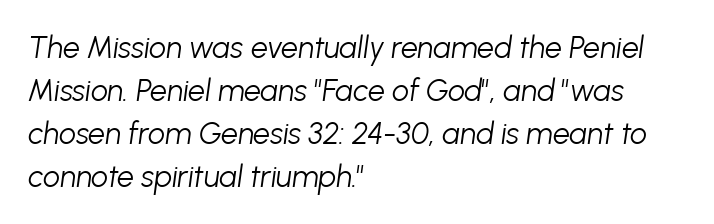
Letters rest on an invisible, unmarked baseline. There is no visible air inserted between adjacent glyphs. Notice how descenders clear the ascenders below comfortably — that's standard leading. The whole block is typeset with a tilt.
